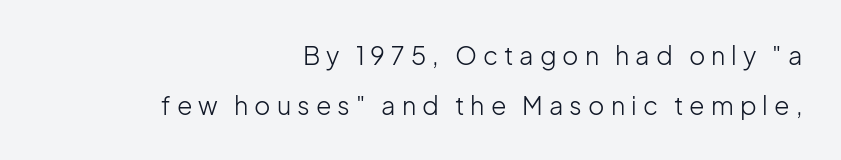
Q: Is the text bold? A: No.
Q: Is the text italic (slanted)? A: No, it is upright.
Q: Is the text underlined? A: No.
Q: How is the paragraph aligned? A: Right-aligned.
Q: Is the spacing between letters normal or unusually wide? A: Unusually wide.
Q: Is the spacing between lines tight, normal or loose? A: Loose.
